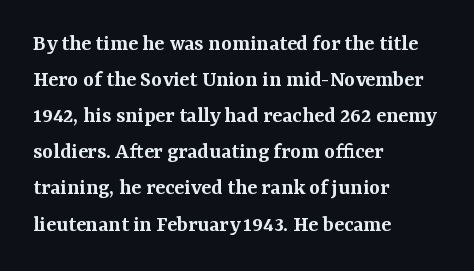
All the whitespace from short lines collects on the right. The space between consecutive lines is moderate. The type is set solid horizontally, with unmodified tracking. Does the lettering tilt? It doesn't — this is upright. Is the type bold? Partly — it's a semibold, heavier than regular but not fully bold.
